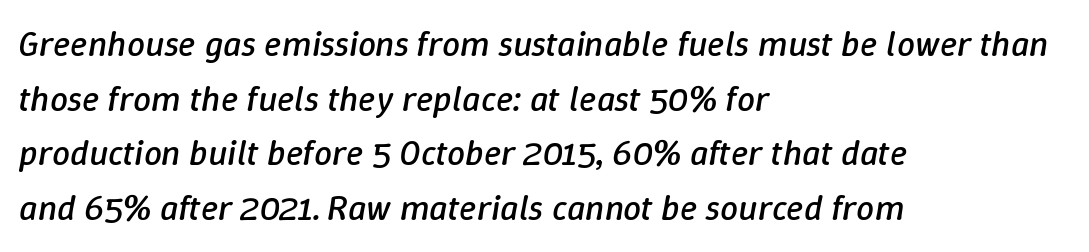
Q: Is the text bold? A: No.
Q: Is the text italic (slanted)? A: Yes, it leans right by about 9 degrees.
Q: Is the text underlined? A: No.
Q: How is the paragraph aligned? A: Left-aligned.
Q: Is the spacing between letters normal or unusually wide? A: Normal.
Q: Is the spacing between lines tight, normal or loose? A: Normal.
Q: Width (condensed, normal, or wide)? A: Normal.
Q: Stroke contrast? A: Low.
Q: x-height? A: Medium.
Q: Monospaced? A: No.
